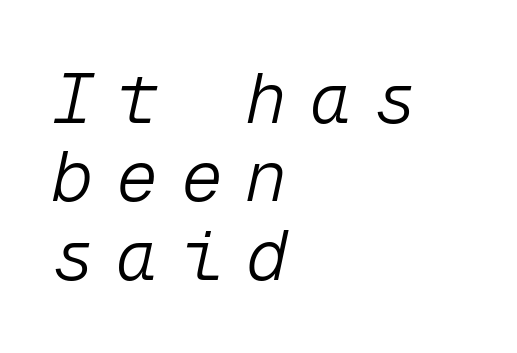
Q: Is the text bold? A: No.
Q: Is the text italic (slanted)? A: Yes, it leans right by about 12 degrees.
Q: Is the text underlined? A: No.
Q: How is the paragraph aligned? A: Left-aligned.
Q: Is the spacing between letters normal or unusually wide? A: Unusually wide.
Q: Is the spacing between lines tight, normal or loose? A: Tight.
Q: Width (condensed, normal, or wide)? A: Normal.
Q: Stroke contrast? A: Low.
Q: x-height? A: Medium.
Q: Monospaced? A: Yes.
